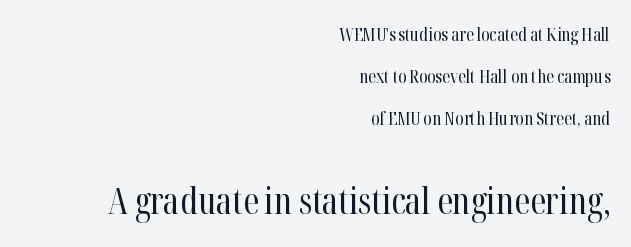
Has an underline been added? It has not. Is the stroke heavy? The answer is a plain regular-or-lighter. In CSS terms this would be text-align: right. Observe the ordinary spacing: letters are neighbours, not strangers.
